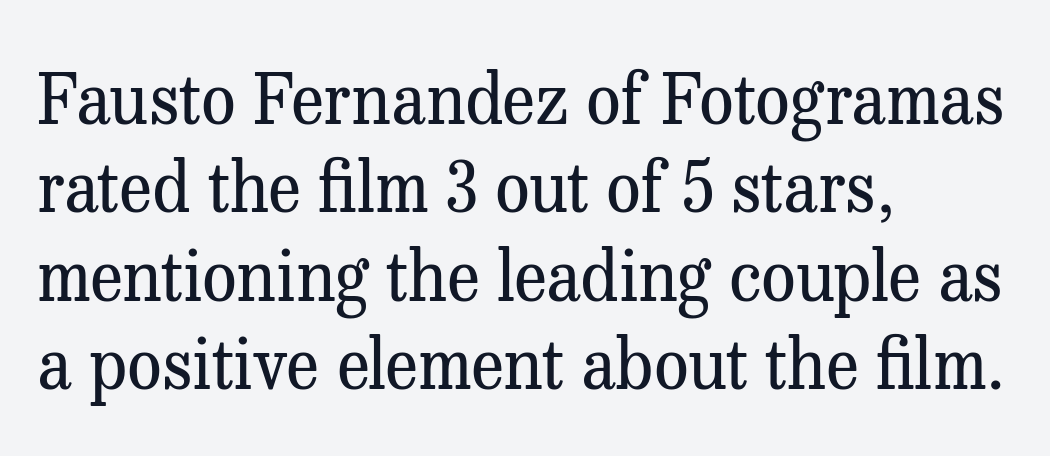
{"serif": "yes", "italic": "no", "bold": "no", "weight": "regular", "width": "normal", "stroke_contrast": "medium", "x_height": "medium", "monospaced": "no", "underline": "no", "align": "left", "line_spacing": "normal", "line_spacing_ratio": 1.28, "letter_spacing": "normal", "letter_spacing_em": 0.0, "glyph_px": 69}
